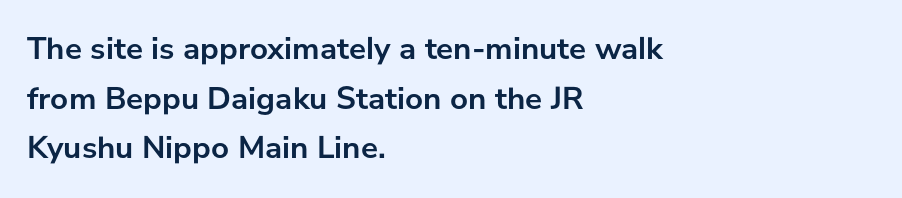
{"serif": "no", "italic": "no", "bold": "yes", "weight": "semibold", "width": "normal", "stroke_contrast": "low", "x_height": "medium", "monospaced": "no", "underline": "no", "align": "left", "line_spacing": "normal", "line_spacing_ratio": 1.55, "letter_spacing": "normal", "letter_spacing_em": 0.0, "glyph_px": 32}
